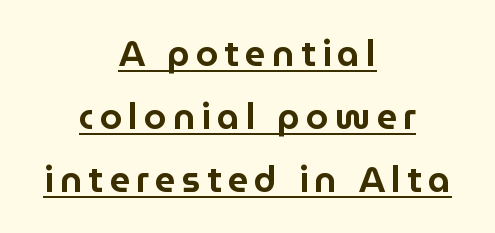
{"serif": "no", "italic": "no", "width": "normal", "stroke_contrast": "low", "x_height": "medium", "monospaced": "no", "underline": "yes", "align": "center", "line_spacing_ratio": 1.75, "glyph_px": 36}
